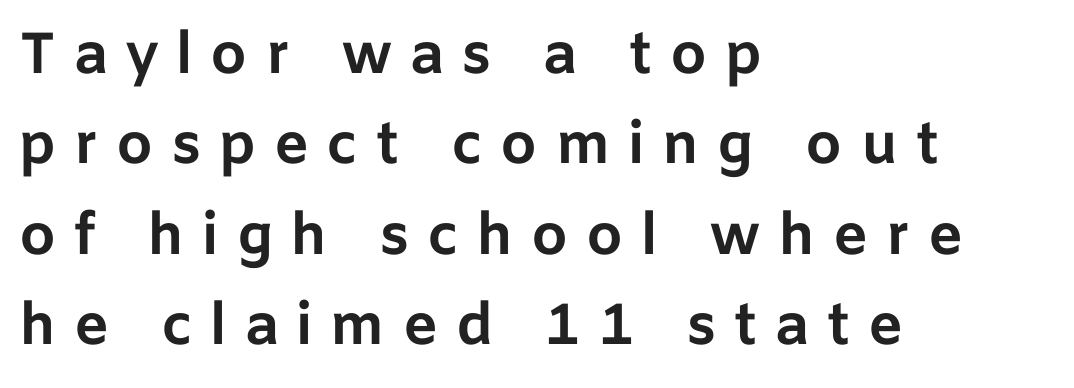
Q: Is the text bold? A: Yes.
Q: Is the text italic (slanted)? A: No, it is upright.
Q: Is the typeface a serif or a sans-serif typeface? A: Sans-serif.
Q: Is the text underlined? A: No.
Q: How is the paragraph aligned? A: Left-aligned.
Q: Is the spacing between letters normal or unusually wide? A: Unusually wide.
Q: Is the spacing between lines tight, normal or loose? A: Normal.
Q: Width (condensed, normal, or wide)? A: Normal.
Q: Stroke contrast? A: Low.
Q: x-height? A: Medium.
Q: Monospaced? A: No.
